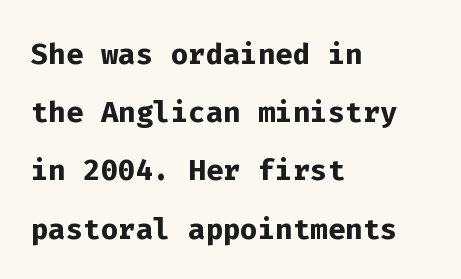
The image shows 41 px semibold sans-serif type, upright, monospaced; set left-aligned, normal line spacing (1.42x), normal letter spacing, not underlined; low stroke contrast and a medium x-height.
